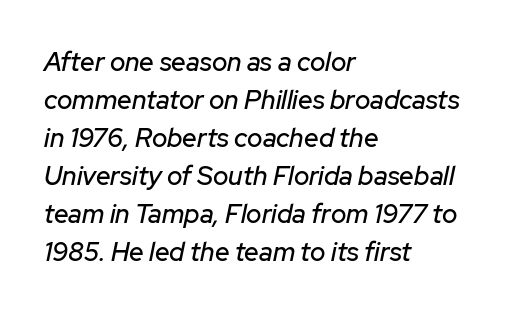
{"italic": "yes", "lean": "right", "slant_degrees": 12, "underline": "no", "align": "left", "line_spacing": "normal", "line_spacing_ratio": 1.46, "letter_spacing": "normal", "letter_spacing_em": 0.0, "glyph_px": 26}
